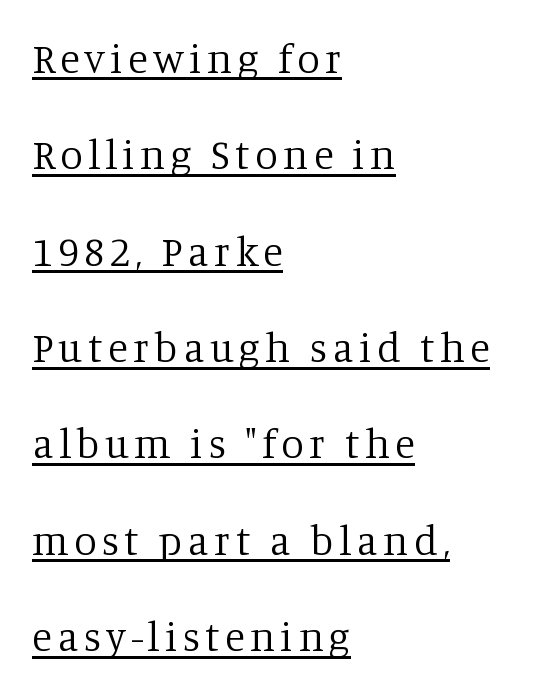
{"serif": "yes", "italic": "no", "bold": "no", "weight": "regular", "width": "normal", "stroke_contrast": "low", "x_height": "large", "monospaced": "no", "underline": "yes", "align": "left", "line_spacing": "loose", "line_spacing_ratio": 2.35, "glyph_px": 41}
